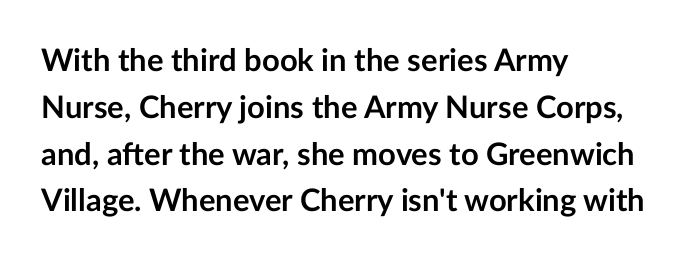
The image shows 31 px semibold sans-serif type, upright; set left-aligned, normal line spacing (1.51x), normal letter spacing, not underlined; low stroke contrast and a medium x-height.
